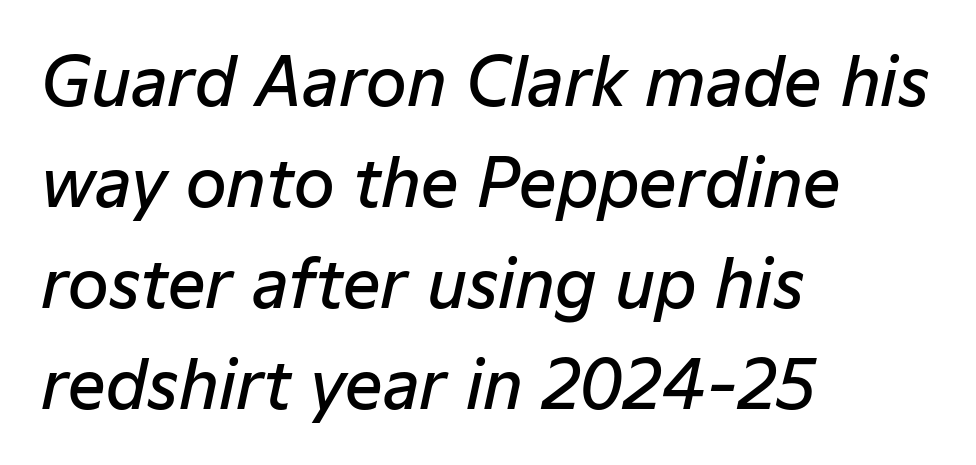
{"italic": "yes", "lean": "right", "slant_degrees": 12, "bold": "semi", "weight": "semibold", "width": "normal", "stroke_contrast": "low", "x_height": "medium", "monospaced": "no", "underline": "no", "align": "left", "line_spacing": "normal", "line_spacing_ratio": 1.53, "letter_spacing": "normal", "letter_spacing_em": 0.0, "glyph_px": 66}
